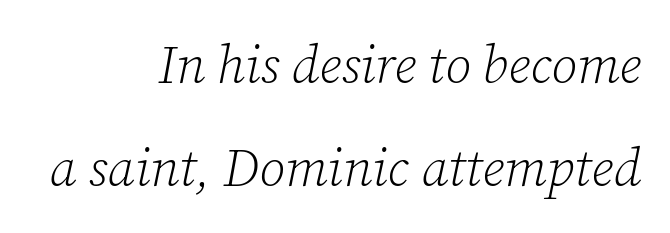
The image shows 52 px light serif type, italic (leaning right); set right-aligned, loose line spacing (1.98x), normal letter spacing, not underlined; low stroke contrast and a medium x-height.
